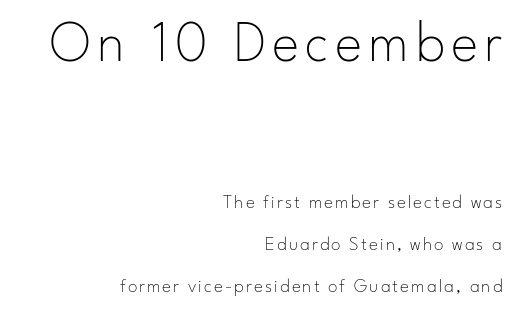
{"serif": "no", "italic": "no", "bold": "no", "weight": "thin", "width": "normal", "stroke_contrast": "low", "x_height": "small", "monospaced": "no", "underline": "no", "align": "right", "line_spacing": "loose", "line_spacing_ratio": 2.2, "larger_block": "first", "size_ratio": 3.05, "glyph_px": 58}
